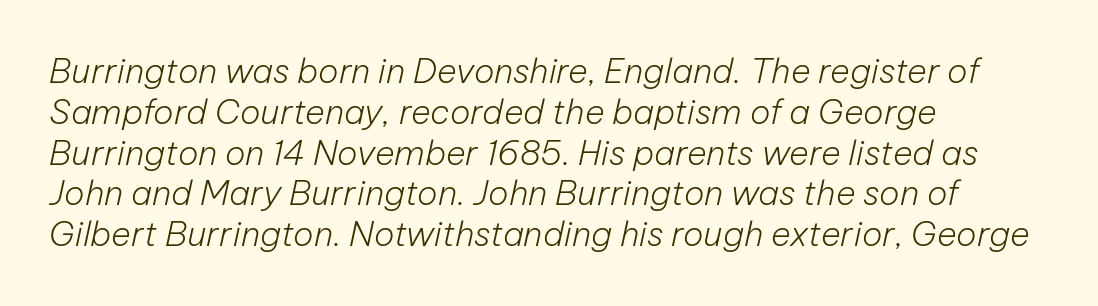
Q: Is the text bold? A: No.
Q: Is the text italic (slanted)? A: Yes, it leans right by about 12 degrees.
Q: Is the text underlined? A: No.
Q: How is the paragraph aligned? A: Left-aligned.
Q: Is the spacing between letters normal or unusually wide? A: Normal.
Q: Width (condensed, normal, or wide)? A: Normal.
Q: Stroke contrast? A: Low.
Q: x-height? A: Medium.
Q: Monospaced? A: No.
